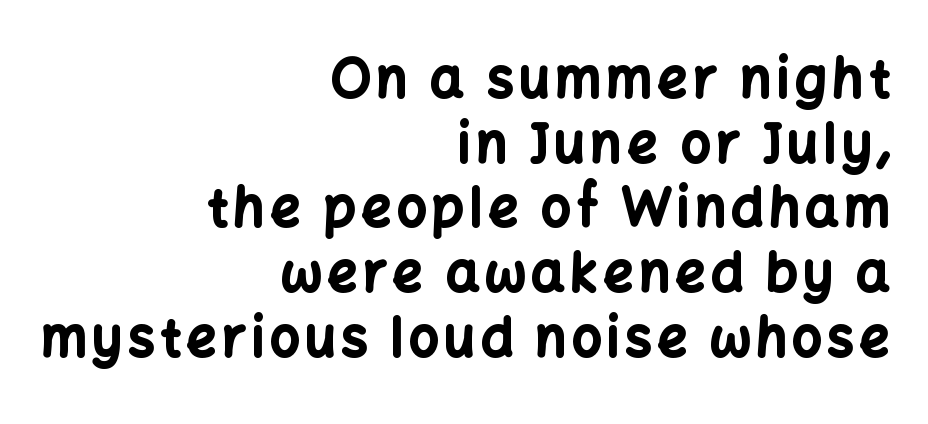
Q: Is the text bold? A: Yes.
Q: Is the text italic (slanted)? A: No, it is upright.
Q: Is the typeface a serif or a sans-serif typeface? A: Sans-serif.
Q: Is the text underlined? A: No.
Q: How is the paragraph aligned? A: Right-aligned.
Q: Width (condensed, normal, or wide)? A: Normal.
Q: Stroke contrast? A: Low.
Q: x-height? A: Medium.
Q: Monospaced? A: No.
